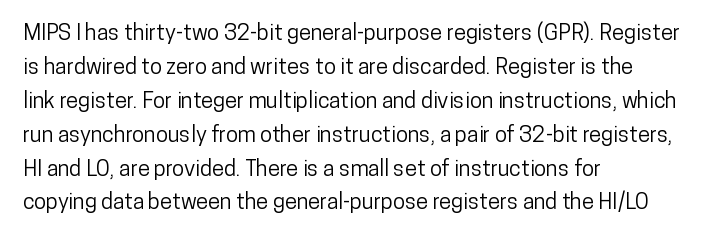
Q: Is the text italic (slanted)? A: No, it is upright.
Q: Is the text underlined? A: No.
Q: How is the paragraph aligned? A: Left-aligned.
Q: Is the spacing between letters normal or unusually wide? A: Normal.
Q: Is the spacing between lines tight, normal or loose? A: Normal.
